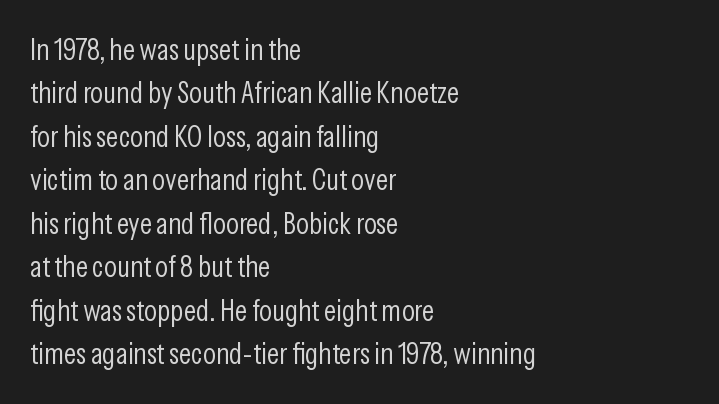
The image shows 30 px light, condensed sans-serif type, upright; set left-aligned, normal line spacing (1.45x), normal letter spacing, not underlined; low stroke contrast and a medium x-height.
